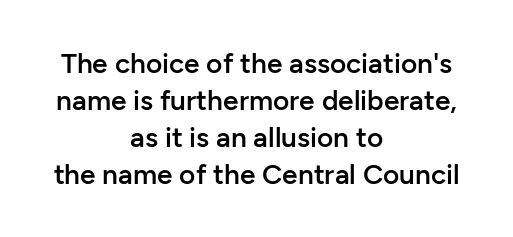
{"serif": "no", "italic": "no", "bold": "semi", "weight": "semibold", "width": "normal", "stroke_contrast": "low", "x_height": "medium", "monospaced": "no", "underline": "no", "align": "center", "line_spacing": "normal", "line_spacing_ratio": 1.32, "letter_spacing": "normal", "letter_spacing_em": 0.0, "glyph_px": 28}
